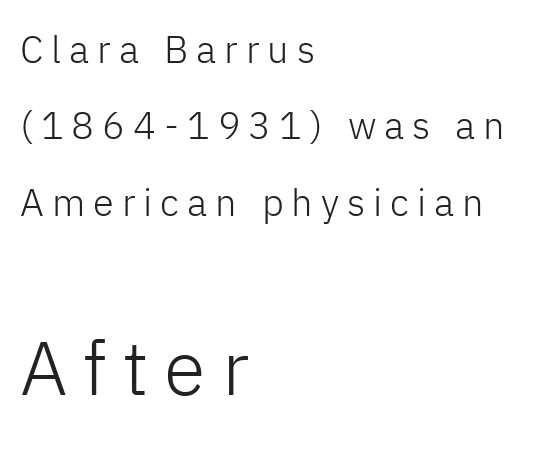
{"serif": "no", "italic": "no", "bold": "no", "weight": "light", "width": "normal", "stroke_contrast": "low", "x_height": "medium", "monospaced": "no", "underline": "no", "align": "left", "line_spacing": "loose", "line_spacing_ratio": 2.01, "letter_spacing": "wide", "letter_spacing_em": 0.21, "larger_block": "second", "size_ratio": 2.0, "glyph_px": 76}
